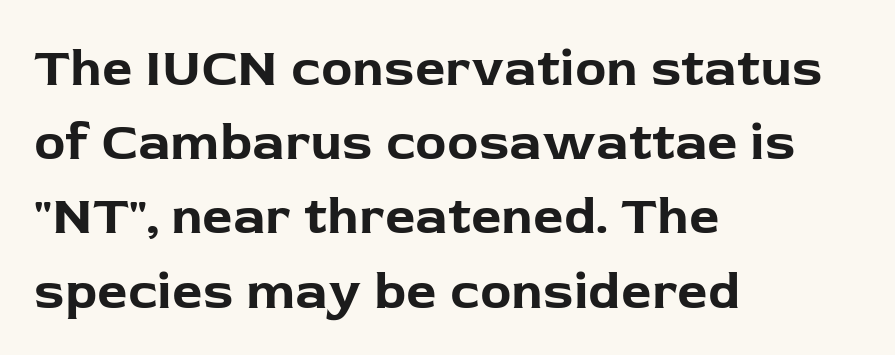
The face used here is rendered with its standard letterfit. Underline: absent. In terms of leading, this rendering sits right in the middle. The rag falls on the right side of this text block.
